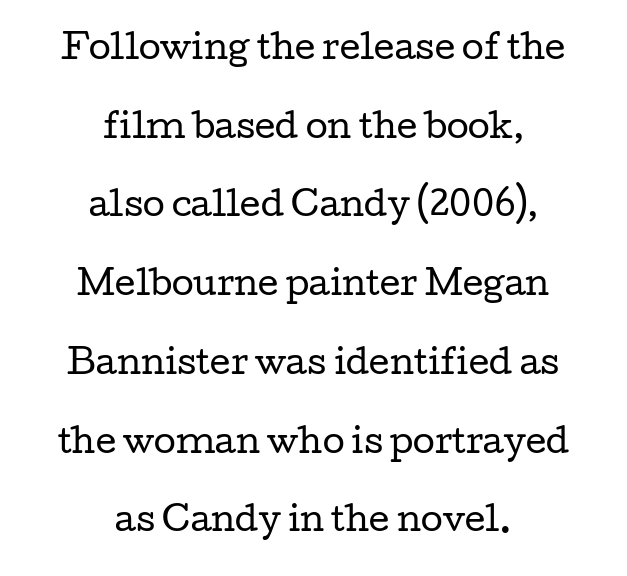
Q: Is the text bold? A: No.
Q: Is the text italic (slanted)? A: No, it is upright.
Q: Is the typeface a serif or a sans-serif typeface? A: Serif.
Q: Is the text underlined? A: No.
Q: How is the paragraph aligned? A: Centered.
Q: Is the spacing between letters normal or unusually wide? A: Normal.
Q: Is the spacing between lines tight, normal or loose? A: Loose.
Q: Width (condensed, normal, or wide)? A: Wide.
Q: Stroke contrast? A: Low.
Q: x-height? A: Medium.
Q: Monospaced? A: No.
